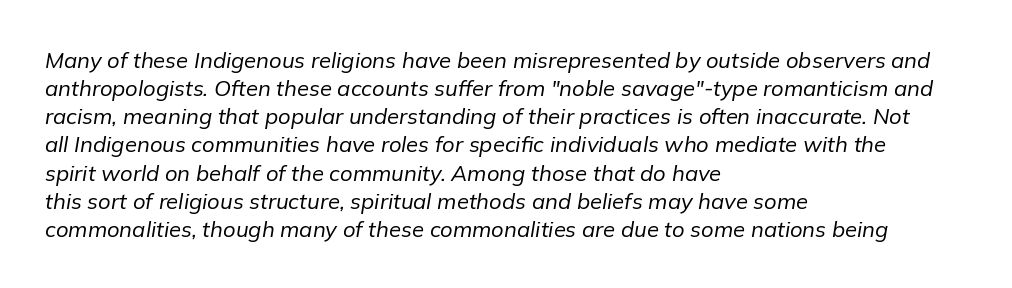
The zone under the glyphs is completely vacant. These glyphs show unthickened strokes, regular width or finer. Is the type slanted? Yes — the strokes lean at a clear angle. Regular leading.
